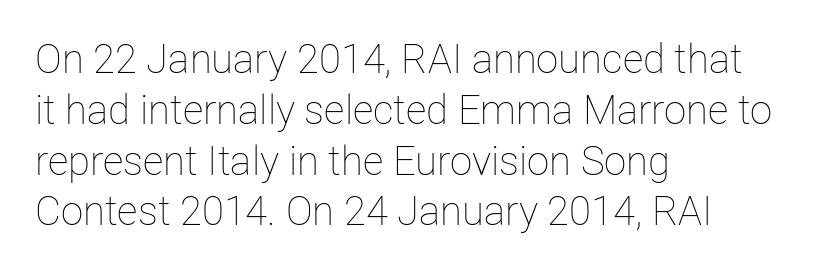
The image shows 40 px thin type, upright; set left-aligned, normal line spacing (1.27x), normal letter spacing, not underlined; low stroke contrast and a medium x-height.
